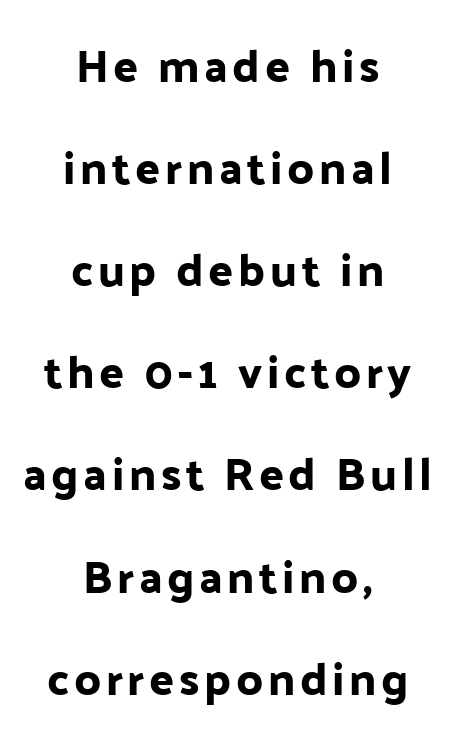
Q: Is the text italic (slanted)? A: No, it is upright.
Q: Is the typeface a serif or a sans-serif typeface? A: Sans-serif.
Q: Is the text underlined? A: No.
Q: How is the paragraph aligned? A: Centered.
Q: Is the spacing between lines tight, normal or loose? A: Loose.
Q: Width (condensed, normal, or wide)? A: Normal.
Q: Stroke contrast? A: Low.
Q: x-height? A: Medium.
Q: Monospaced? A: No.
